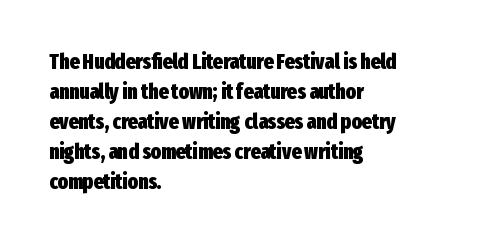
The font's upright variant was chosen for this text. These lines keep a tight, regular rhythm from letter to letter. Notice how thick the strokes are: this is what a full bold looks like. These lines sit exactly where default settings would place them.
